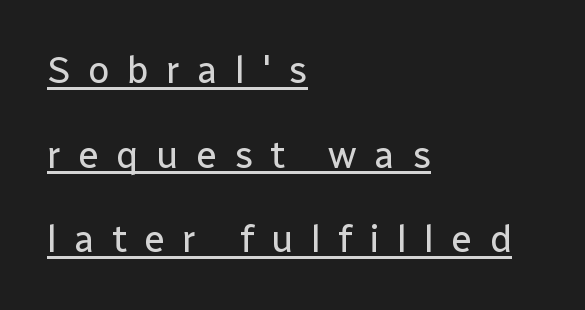
The image shows 38 px regular-weight sans-serif type, upright; set left-aligned, loose line spacing (2.23x), unusually wide letter spacing (+0.45 em), underlined; low stroke contrast and a medium x-height.
